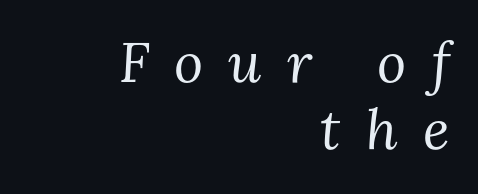
Q: Is the text bold? A: No.
Q: Is the text italic (slanted)? A: Yes, it leans right by about 3 degrees.
Q: Is the typeface a serif or a sans-serif typeface? A: Serif.
Q: Is the text underlined? A: No.
Q: How is the paragraph aligned? A: Right-aligned.
Q: Is the spacing between letters normal or unusually wide? A: Unusually wide.
Q: Width (condensed, normal, or wide)? A: Normal.
Q: Stroke contrast? A: Medium.
Q: x-height? A: Medium.
Q: Monospaced? A: No.
